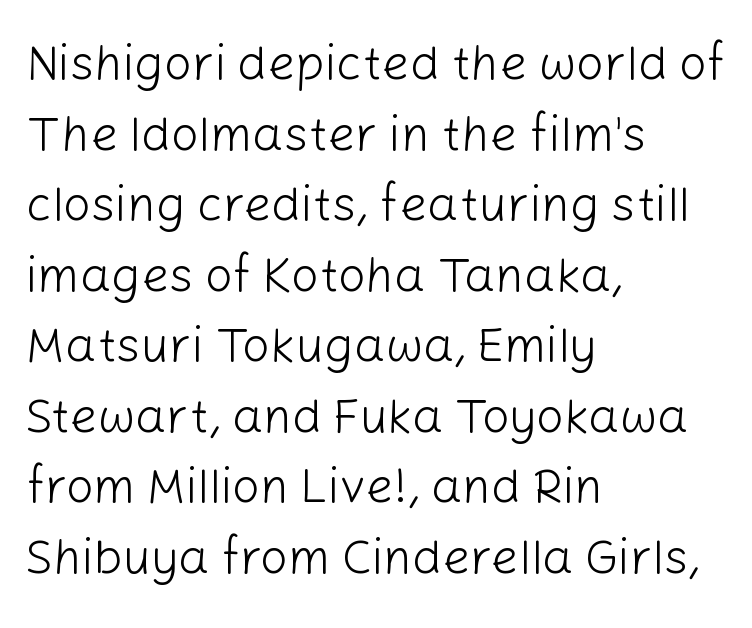
The ragged edge is on the right, which tells us the setting is flush left. On a weight scale, this lands at 450 or below. Nope, not italic — everything's standing straight. Think of a printed novel: that variable character pitch is what you see here. No extra tracking has been applied to these lines.
